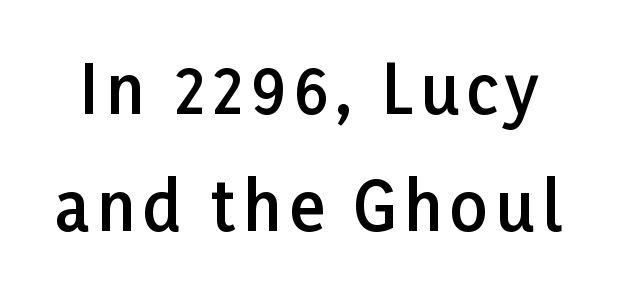
It's the straight-up-and-down kind of type. You could not count columns in this text — the font is proportionally spaced. The text was rendered using a sans face with plain stroke endings. Each row of text sits above clean, open space.
